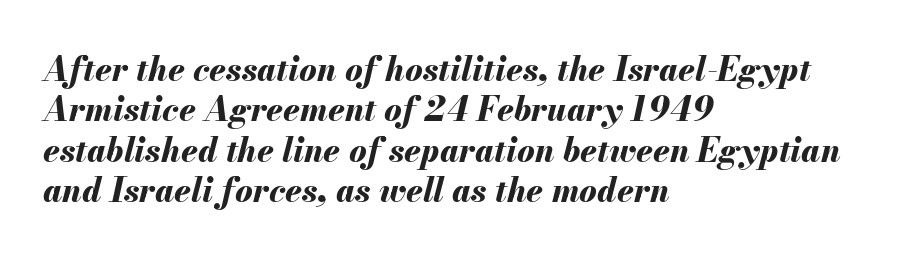
Weight: bold. The ragged edge is on the right, which tells us the setting is flush left. Descender tails drop into unmarked territory. How are the letters spaced? Ordinarily, with no added tracking.
